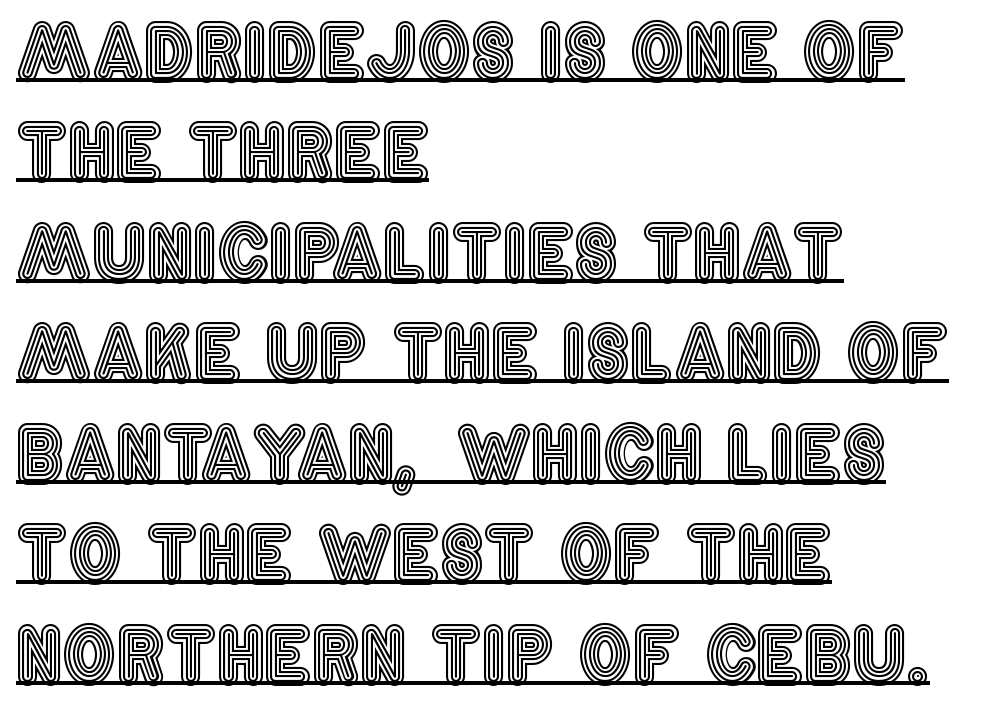
Unlike italic type, these characters show no tilt at all. The face used here appears with an underline applied. Regular leading. A classic flush-left, rag-right setting is used for this passage.
